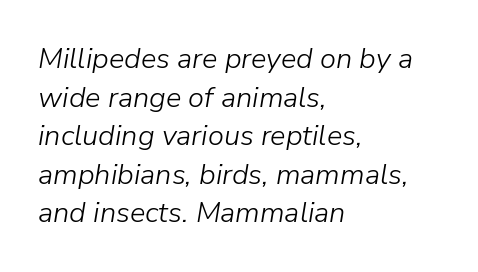
Italic? Definitely — the glyphs are oblique. Horizontal alignment here is leftward, the default for most running prose. Is the letter spacing exaggerated? No — it looks like the ordinary default. Only glyphs here, with clear space below each row.
